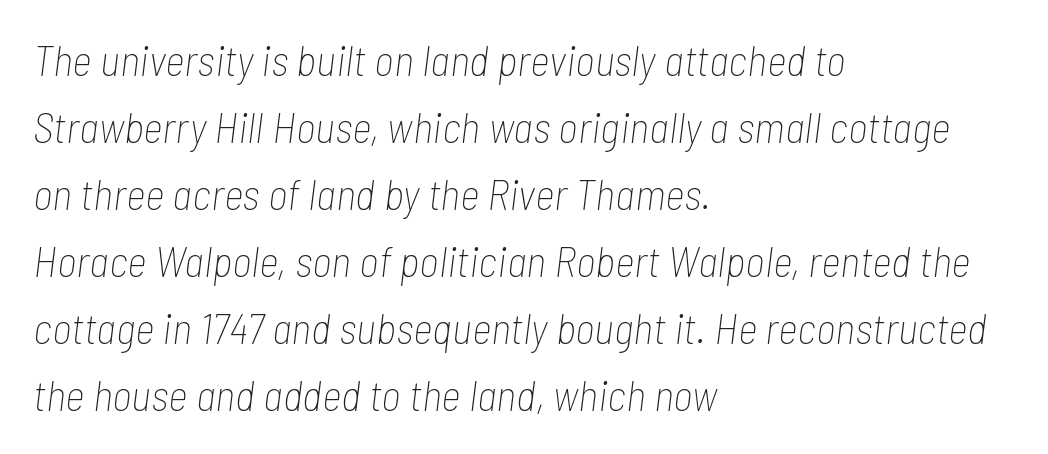
{"italic": "yes", "lean": "right", "slant_degrees": 7, "bold": "no", "weight": "thin", "width": "condensed", "stroke_contrast": "low", "x_height": "medium", "monospaced": "no", "underline": "no", "align": "left", "line_spacing": "normal", "line_spacing_ratio": 1.56, "letter_spacing": "normal", "letter_spacing_em": 0.0, "glyph_px": 43}
